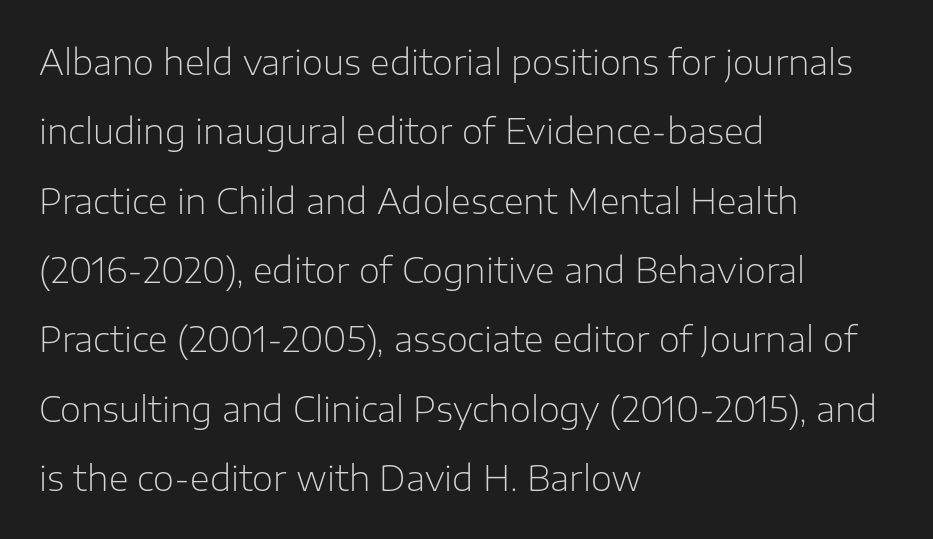
Q: Is the text bold? A: No.
Q: Is the text italic (slanted)? A: No, it is upright.
Q: Is the typeface a serif or a sans-serif typeface? A: Sans-serif.
Q: Is the text underlined? A: No.
Q: How is the paragraph aligned? A: Left-aligned.
Q: Is the spacing between letters normal or unusually wide? A: Normal.
Q: Is the spacing between lines tight, normal or loose? A: Loose.
Q: Width (condensed, normal, or wide)? A: Normal.
Q: Stroke contrast? A: Low.
Q: x-height? A: Medium.
Q: Monospaced? A: No.
